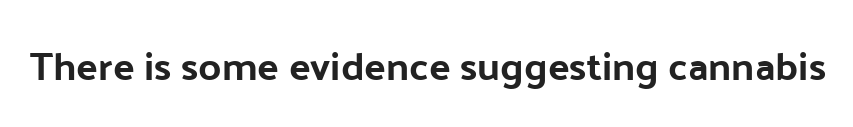
The image shows 40 px sans-serif type, upright; set normal letter spacing, not underlined; low stroke contrast and a medium x-height.
